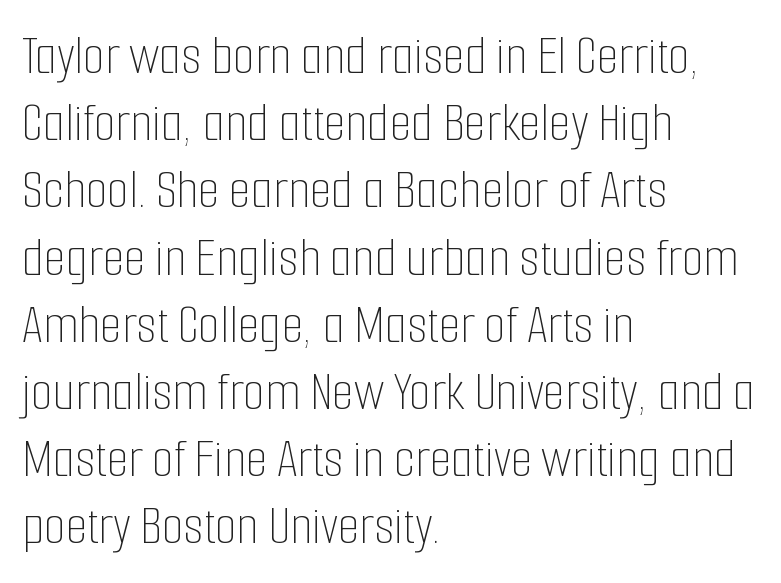
The image shows 56 px thin, condensed type, upright; set left-aligned, line spacing 1.2x, normal letter spacing, not underlined; low stroke contrast and a medium x-height.
